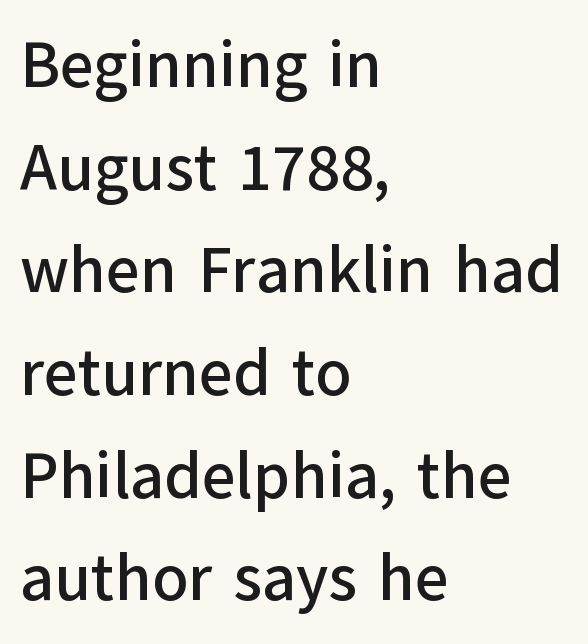
{"serif": "no", "italic": "no", "width": "normal", "stroke_contrast": "low", "x_height": "medium", "monospaced": "no", "underline": "no", "align": "left", "line_spacing": "normal", "line_spacing_ratio": 1.58, "letter_spacing": "normal", "letter_spacing_em": 0.0, "glyph_px": 65}
